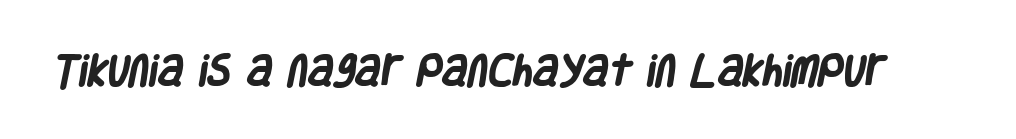
Q: Is the text bold? A: Yes.
Q: Is the typeface a serif or a sans-serif typeface? A: Sans-serif.
Q: Is the text underlined? A: No.
Q: Is the spacing between letters normal or unusually wide? A: Normal.
Q: Width (condensed, normal, or wide)? A: Condensed.
Q: Stroke contrast? A: Low.
Q: x-height? A: Large.
Q: Monospaced? A: No.
